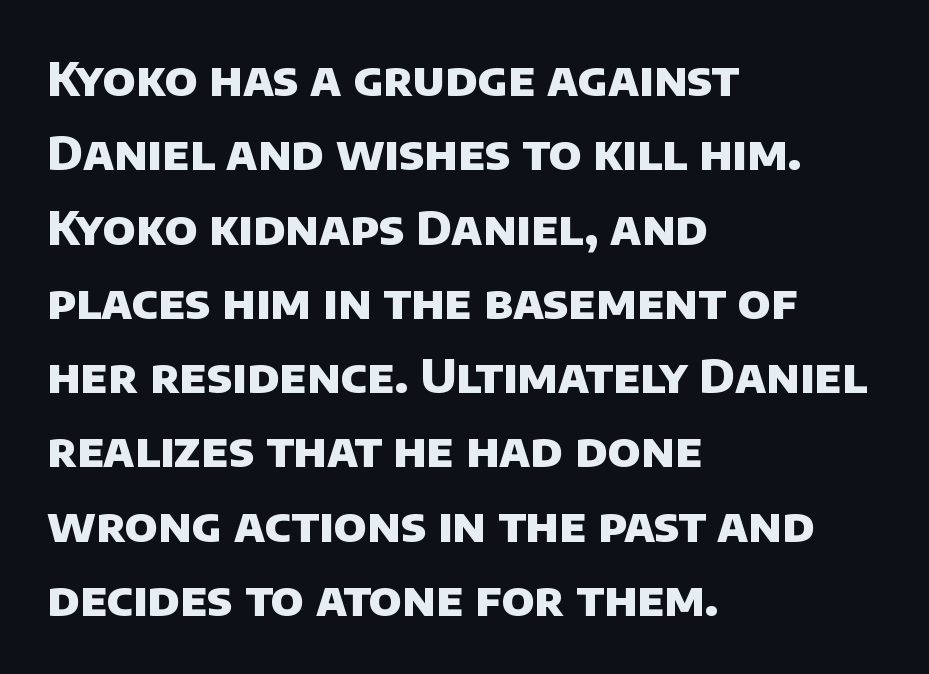
The image shows 47 px heavy sans-serif type; set left-aligned, normal line spacing (1.58x), normal letter spacing, not underlined; low stroke contrast and a large x-height.
